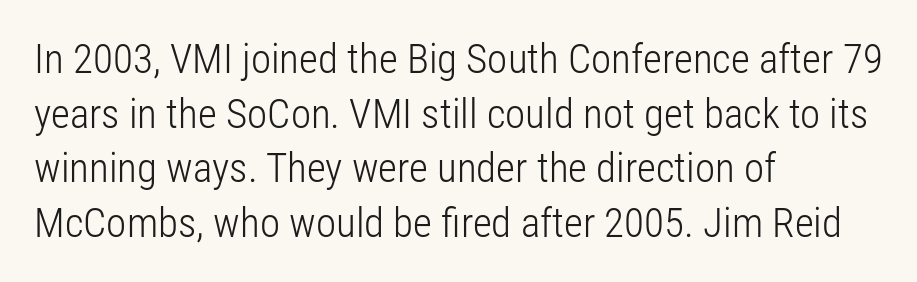
Q: Is the text bold? A: No.
Q: Is the text italic (slanted)? A: No, it is upright.
Q: Is the typeface a serif or a sans-serif typeface? A: Sans-serif.
Q: Is the text underlined? A: No.
Q: How is the paragraph aligned? A: Left-aligned.
Q: Is the spacing between letters normal or unusually wide? A: Normal.
Q: Is the spacing between lines tight, normal or loose? A: Normal.
Q: Width (condensed, normal, or wide)? A: Condensed.
Q: Stroke contrast? A: Low.
Q: x-height? A: Medium.
Q: Monospaced? A: No.
